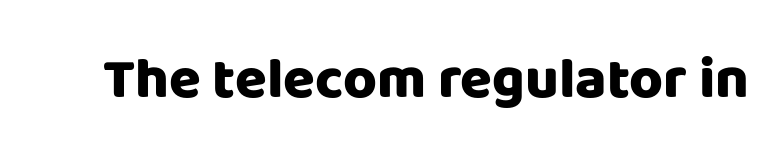
Q: Is the text bold? A: Yes.
Q: Is the text italic (slanted)? A: No, it is upright.
Q: Is the typeface a serif or a sans-serif typeface? A: Sans-serif.
Q: Is the text underlined? A: No.
Q: Is the spacing between letters normal or unusually wide? A: Normal.
Q: Width (condensed, normal, or wide)? A: Normal.
Q: Stroke contrast? A: Low.
Q: x-height? A: Large.
Q: Monospaced? A: No.
